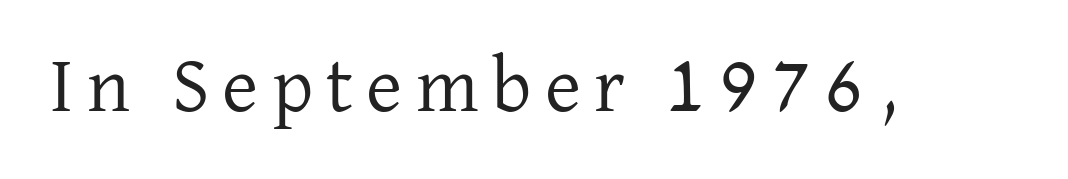
{"serif": "yes", "italic": "no", "bold": "no", "weight": "regular", "width": "normal", "stroke_contrast": "low", "x_height": "medium", "monospaced": "no", "underline": "no", "glyph_px": 78}
